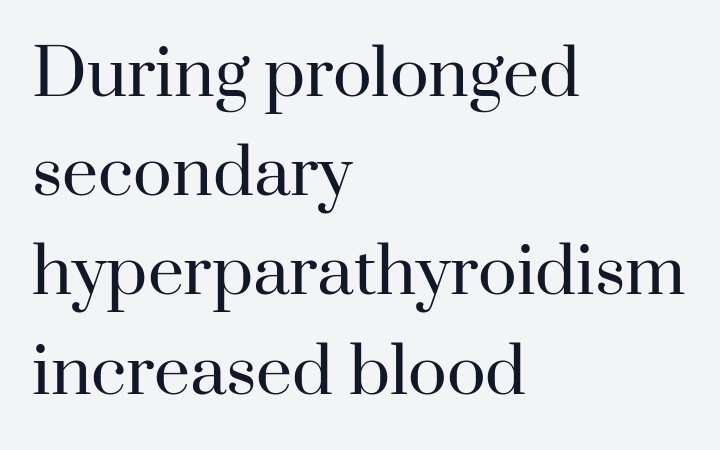
The characters display serif detailing at their extremities. Note the varied advance widths — an 'i' is clearly narrower than an 'm'. Has an underline been added? It has not. Default kerning and tracking; the words read as compact shapes. Style check: upright.
